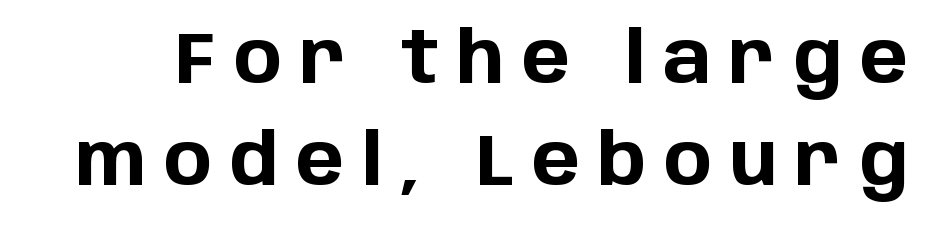
{"serif": "no", "italic": "no", "bold": "yes", "weight": "bold", "width": "normal", "stroke_contrast": "low", "x_height": "large", "monospaced": "no", "underline": "no", "line_spacing": "normal", "line_spacing_ratio": 1.41, "letter_spacing": "wide", "letter_spacing_em": 0.25, "glyph_px": 72}
